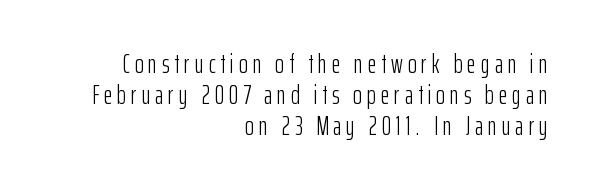
{"italic": "no", "bold": "no", "underline": "no", "align": "right", "line_spacing": "tight", "line_spacing_ratio": 1.14, "glyph_px": 27}
